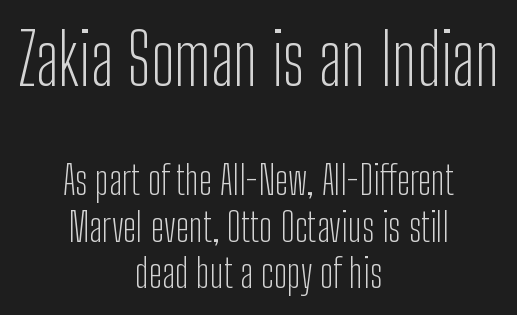
{"serif": "no", "italic": "no", "bold": "no", "weight": "light", "width": "condensed", "stroke_contrast": "low", "x_height": "medium", "monospaced": "no", "underline": "no", "align": "center", "line_spacing_ratio": 1.17, "letter_spacing": "normal", "letter_spacing_em": 0.0, "larger_block": "first", "size_ratio": 1.75, "glyph_px": 70}
